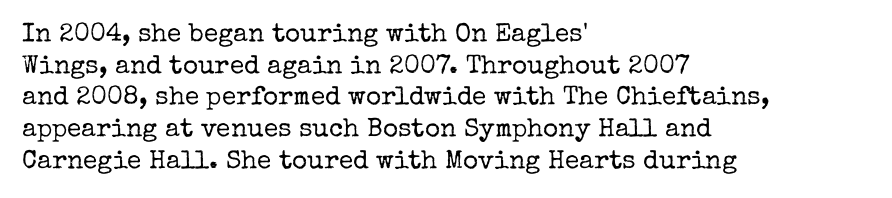
Nope, not italic — everything's standing straight. The font is comparable to plain body text, perhaps lighter. Inter-character spacing is left at the font's built-in metrics. The zone under the glyphs is completely vacant. These lines are set flush left with a ragged right edge.
